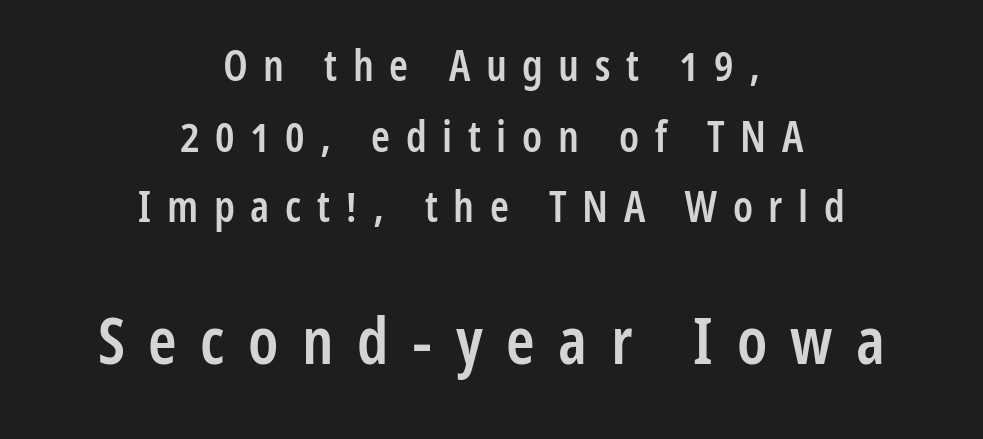
{"serif": "no", "italic": "no", "bold": "semi", "weight": "semibold", "width": "condensed", "stroke_contrast": "low", "x_height": "medium", "monospaced": "no", "underline": "no", "align": "center", "line_spacing": "normal", "line_spacing_ratio": 1.64, "letter_spacing": "wide", "letter_spacing_em": 0.36, "larger_block": "second", "size_ratio": 1.51, "glyph_px": 65}
